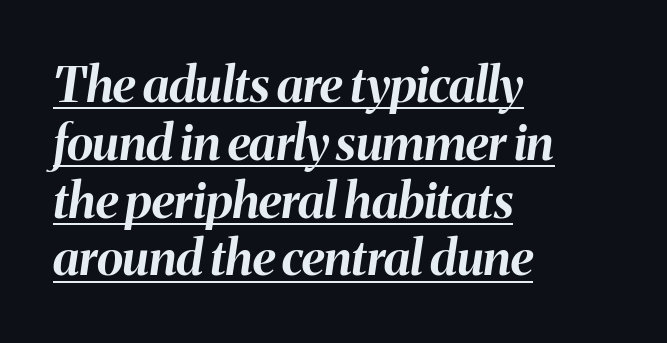
The image shows 49 px bold type, italic (leaning right); set left-aligned, line spacing 1.18x, normal letter spacing, underlined; medium stroke contrast and a medium x-height.
